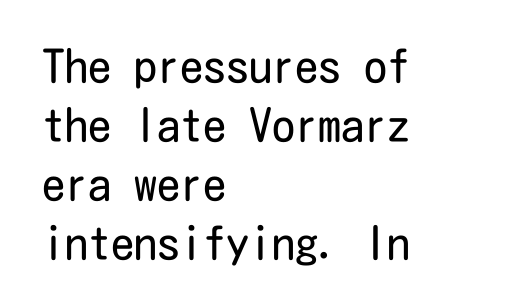
This reads as an unemphasized weight, regular at the heaviest. Posture: vertical. Type style note: lacks serifs. Line starts are locked; line ends wander. Beneath every word, the page is bare.
